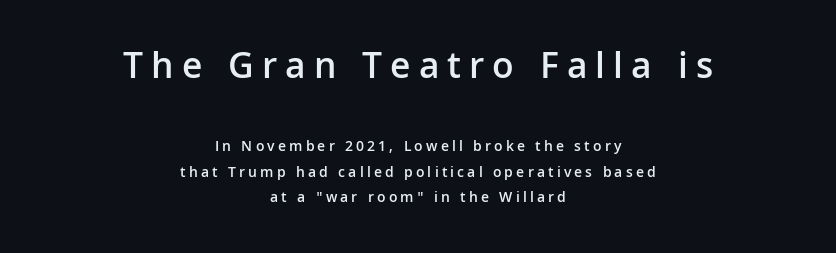
Is the block centered? Yes — each line is placed symmetrically about the middle. Each letter keeps its own natural width here, so spacing adapts to shape. These two chunks differ in scale, with the top chunk taking the larger measure. Do the letters lean? They stand straight.
